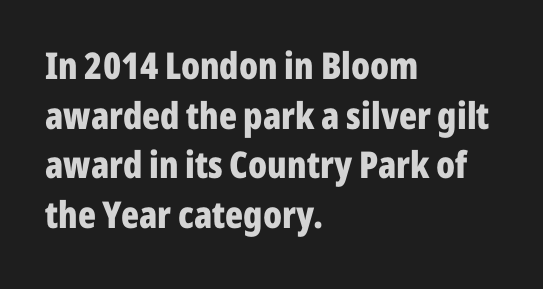
Italic? Not at all — the glyphs are vertical. Tracking here is standard; glyphs follow each other at the usual distance. The face used here has the dense, thick strokes of a bold. Proportional: the letters do not fall into vertical columns. The rendering uses a moderate line-height, typical for paragraphs.
